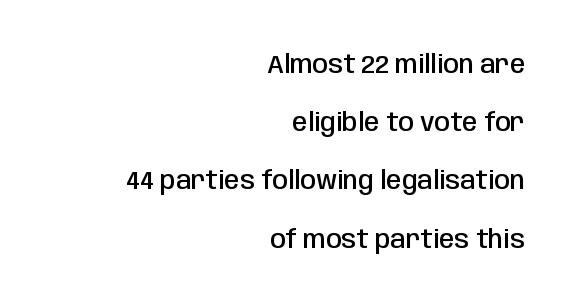
Q: Is the text bold? A: Semi-bold.
Q: Is the text italic (slanted)? A: No, it is upright.
Q: Is the text underlined? A: No.
Q: How is the paragraph aligned? A: Right-aligned.
Q: Is the spacing between letters normal or unusually wide? A: Normal.
Q: Is the spacing between lines tight, normal or loose? A: Loose.
